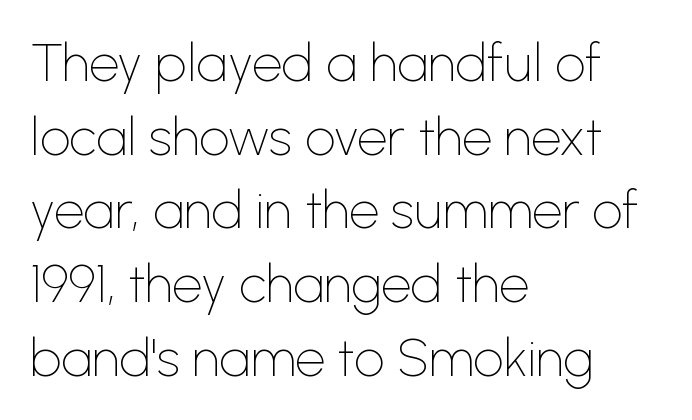
The image shows 53 px thin sans-serif type, upright; set left-aligned, normal line spacing (1.39x), normal letter spacing, not underlined; low stroke contrast and a medium x-height.
